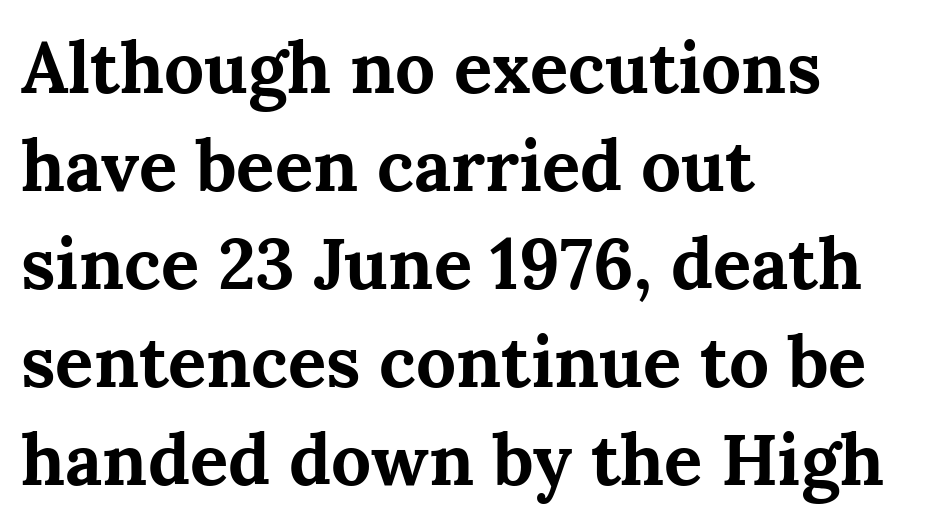
{"serif": "yes", "italic": "no", "bold": "yes", "weight": "bold", "width": "normal", "stroke_contrast": "medium", "x_height": "medium", "monospaced": "no", "underline": "no", "align": "left", "line_spacing": "normal", "line_spacing_ratio": 1.38, "letter_spacing": "normal", "letter_spacing_em": 0.0, "glyph_px": 71}
